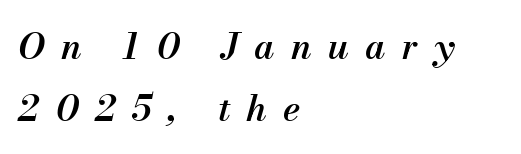
The image shows 36 px semibold type, italic (leaning right); set left-aligned, line spacing 1.71x, unusually wide letter spacing (+0.45 em), not underlined; medium stroke contrast and a small x-height.
